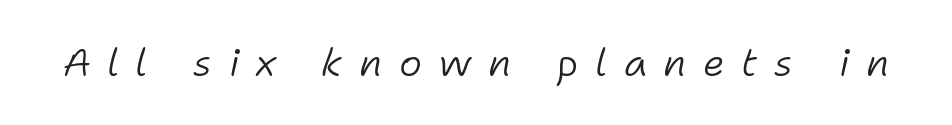
There is plenty of visible air inserted between adjacent glyphs. Unbolded letterforms with no extra heft. The face used here is proportionally spaced, like ordinary book or web type. The foot of each line stays bare and open.
